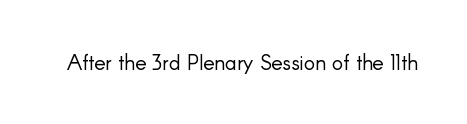
The image shows 21 px text type, upright; set normal letter spacing, not underlined.
